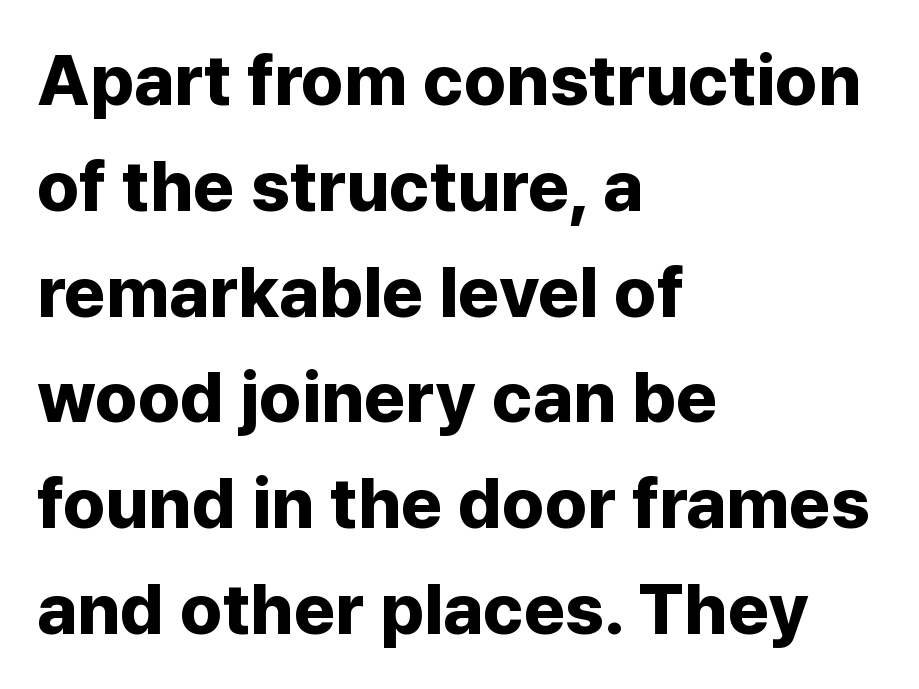
Q: Is the text bold? A: Yes.
Q: Is the text italic (slanted)? A: No, it is upright.
Q: Is the typeface a serif or a sans-serif typeface? A: Sans-serif.
Q: Is the text underlined? A: No.
Q: How is the paragraph aligned? A: Left-aligned.
Q: Is the spacing between letters normal or unusually wide? A: Normal.
Q: Is the spacing between lines tight, normal or loose? A: Normal.
Q: Width (condensed, normal, or wide)? A: Normal.
Q: Stroke contrast? A: Low.
Q: x-height? A: Medium.
Q: Monospaced? A: No.
